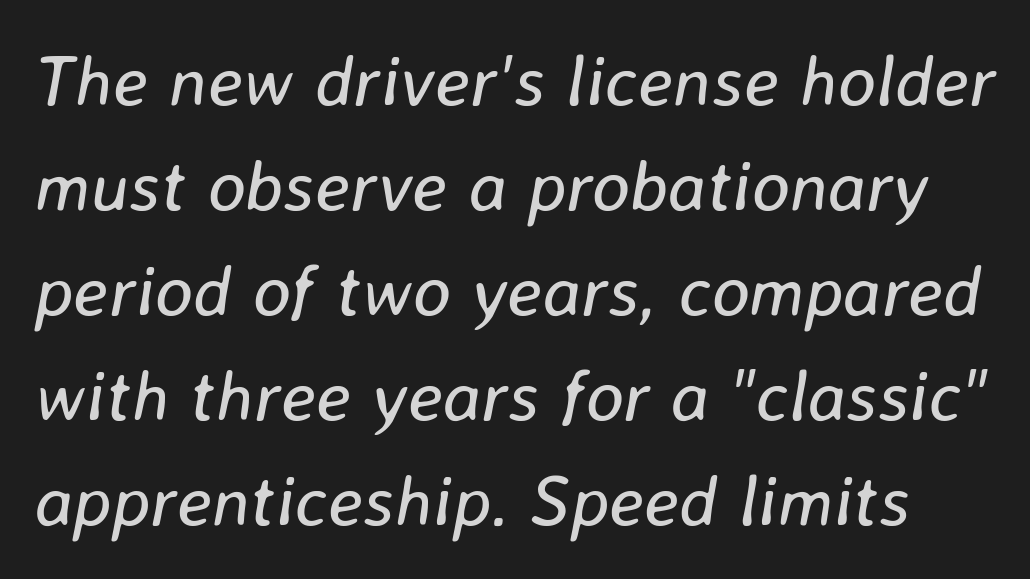
Ink coverage per letter is moderate at most. Notice how the stems are inclined rather than vertical — that's the hallmark of italics. Regarding leading, the lines here are spaced in the standard way. Check under the words: just untouched page. Here the glyphs are tracked normally, forming tight word shapes.
